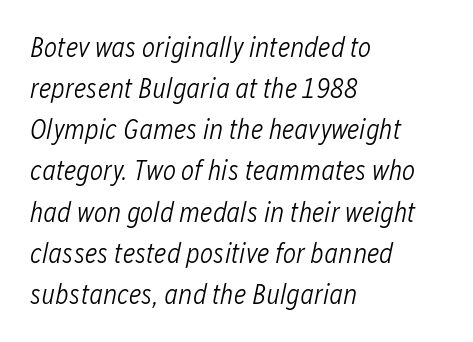
The image shows 28 px light, condensed type, italic (leaning right); set left-aligned, normal line spacing (1.47x), normal letter spacing, not underlined; low stroke contrast and a medium x-height.
